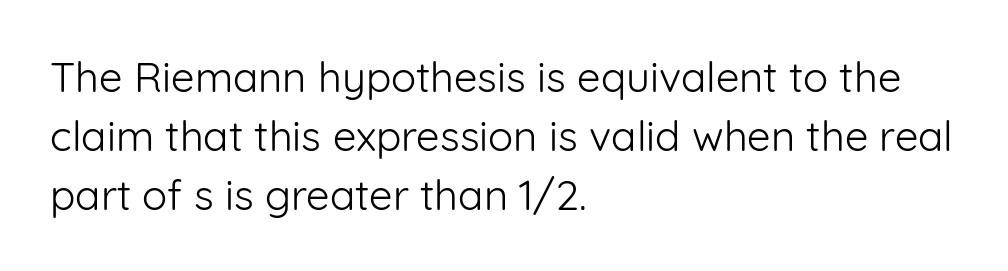
Quick note: interline space is typical. Proportional: the letters do not fall into vertical columns. Ink coverage per letter is moderate at most. The passage shown is typeset with a sans-serif family.
